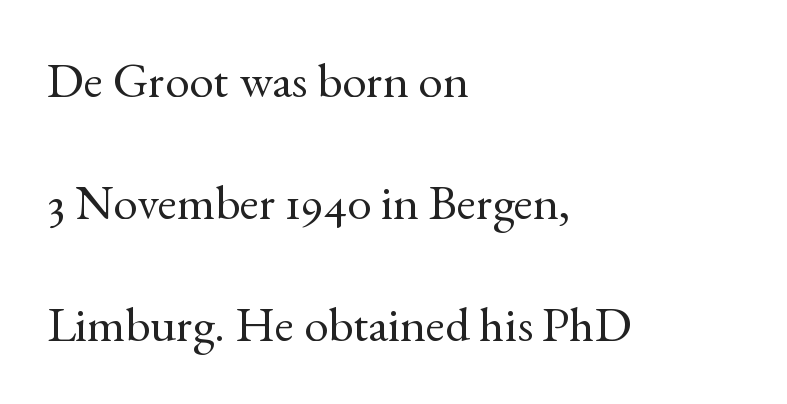
The image shows 49 px regular-weight serif type, upright; set left-aligned, loose line spacing (2.49x), normal letter spacing, not underlined; a small x-height.
